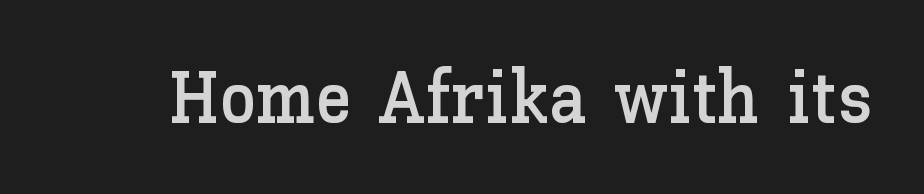
{"italic": "no", "width": "normal", "stroke_contrast": "low", "x_height": "medium", "monospaced": "no", "underline": "no", "letter_spacing": "normal", "letter_spacing_em": 0.0, "glyph_px": 74}
